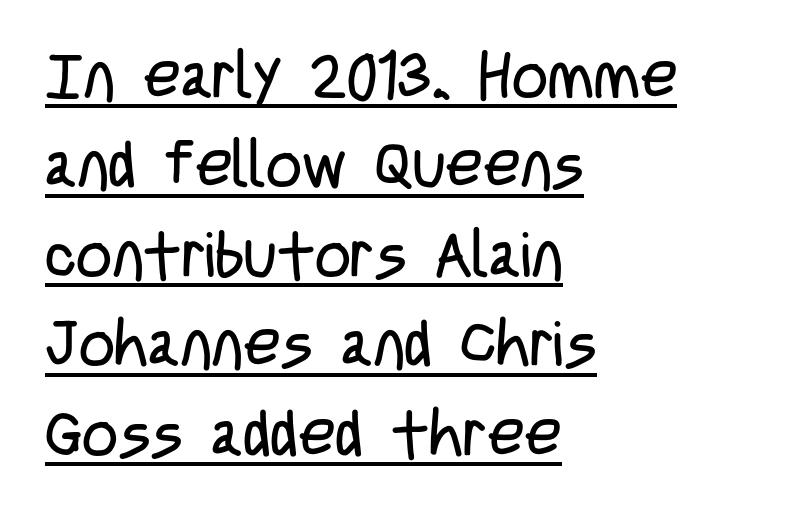
The image shows 63 px regular-weight, condensed sans-serif type, upright; set left-aligned, normal line spacing (1.42x), normal letter spacing, underlined; low stroke contrast and a large x-height.
